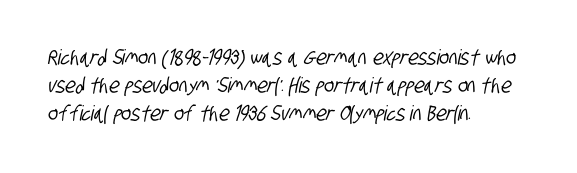
{"underline": "no", "align": "left", "line_spacing": "normal", "line_spacing_ratio": 1.34, "letter_spacing": "normal", "letter_spacing_em": 0.0, "glyph_px": 21}
